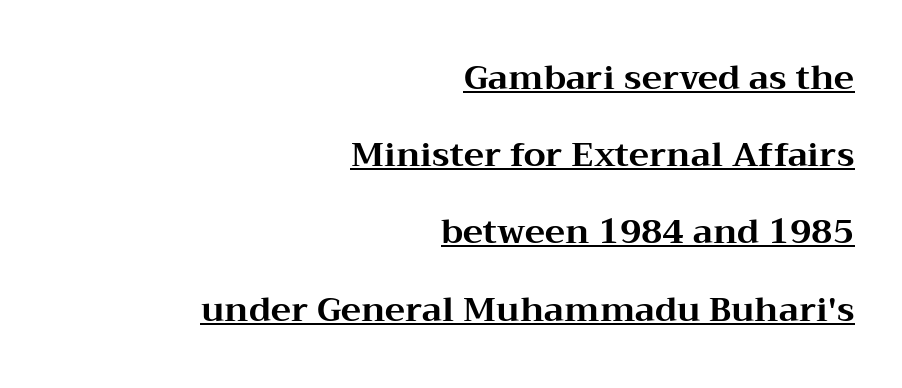
Q: Is the text bold? A: Yes.
Q: Is the text italic (slanted)? A: No, it is upright.
Q: Is the typeface a serif or a sans-serif typeface? A: Serif.
Q: Is the text underlined? A: Yes.
Q: How is the paragraph aligned? A: Right-aligned.
Q: Is the spacing between letters normal or unusually wide? A: Normal.
Q: Is the spacing between lines tight, normal or loose? A: Loose.
Q: Width (condensed, normal, or wide)? A: Wide.
Q: Stroke contrast? A: Medium.
Q: x-height? A: Medium.
Q: Monospaced? A: No.
